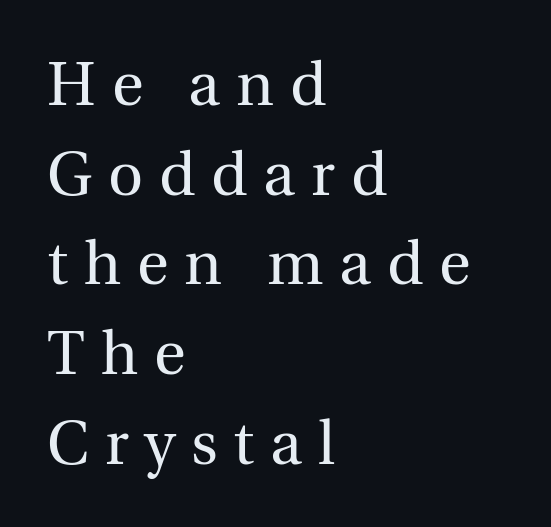
The image shows 61 px regular-weight serif type, upright; set left-aligned, normal line spacing (1.47x), unusually wide letter spacing (+0.26 em), not underlined; a medium x-height.
